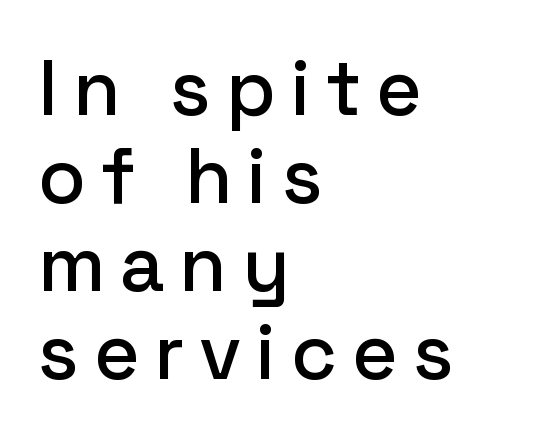
{"serif": "no", "italic": "no", "width": "normal", "stroke_contrast": "low", "x_height": "medium", "monospaced": "no", "underline": "no", "align": "left", "line_spacing": "tight", "line_spacing_ratio": 1.13, "glyph_px": 78}
